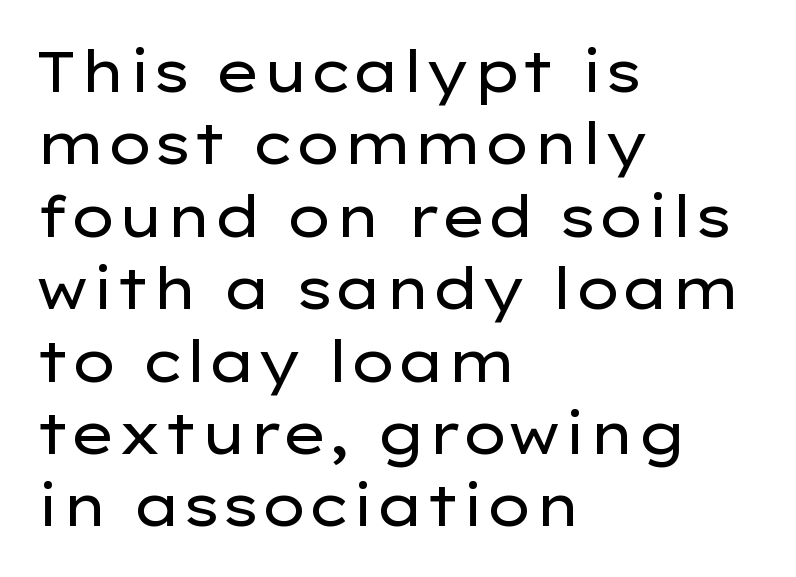
Q: Is the text bold? A: No.
Q: Is the text italic (slanted)? A: No, it is upright.
Q: Is the typeface a serif or a sans-serif typeface? A: Sans-serif.
Q: Is the text underlined? A: No.
Q: How is the paragraph aligned? A: Left-aligned.
Q: Is the spacing between letters normal or unusually wide? A: Normal.
Q: Is the spacing between lines tight, normal or loose? A: Normal.
Q: Width (condensed, normal, or wide)? A: Wide.
Q: Stroke contrast? A: Low.
Q: x-height? A: Medium.
Q: Monospaced? A: No.
